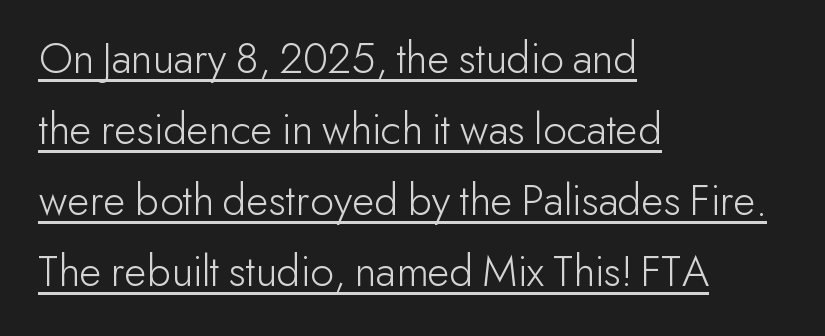
The image shows 46 px light sans-serif type, upright; set left-aligned, normal line spacing (1.54x), normal letter spacing, underlined; low stroke contrast and a small x-height.
